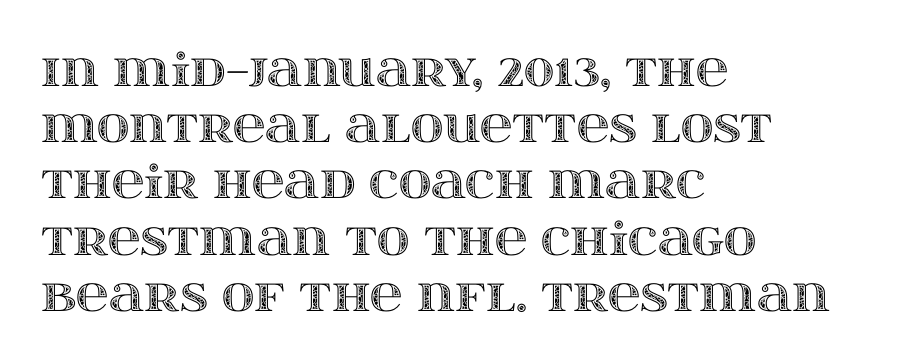
{"italic": "no", "width": "wide", "x_height": "large", "monospaced": "no", "underline": "no", "align": "left", "line_spacing": "normal", "line_spacing_ratio": 1.25, "letter_spacing": "normal", "letter_spacing_em": 0.0, "glyph_px": 45}
